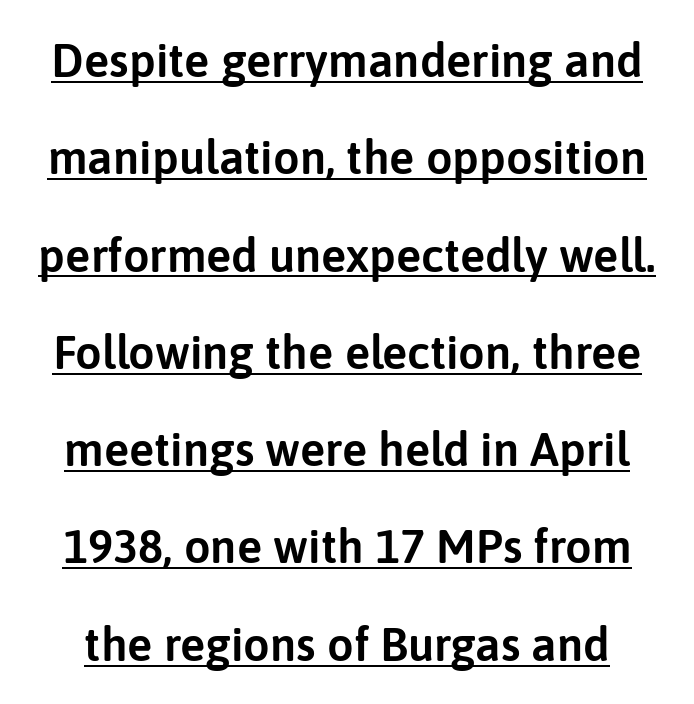
Q: Is the text italic (slanted)? A: No, it is upright.
Q: Is the typeface a serif or a sans-serif typeface? A: Sans-serif.
Q: Is the text underlined? A: Yes.
Q: Is the spacing between letters normal or unusually wide? A: Normal.
Q: Is the spacing between lines tight, normal or loose? A: Loose.
Q: Width (condensed, normal, or wide)? A: Normal.
Q: Stroke contrast? A: Low.
Q: x-height? A: Medium.
Q: Monospaced? A: No.
